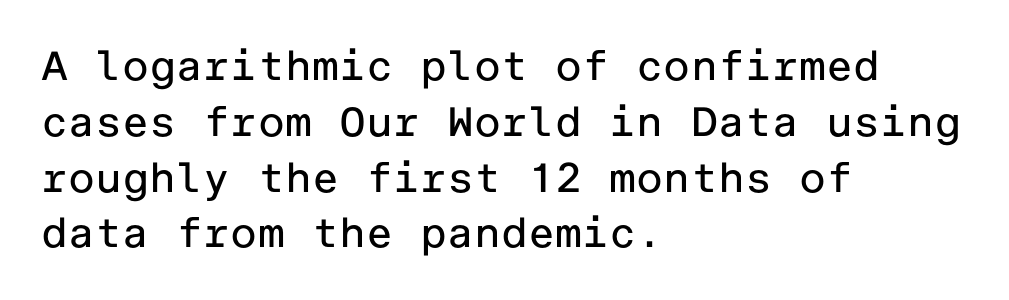
The image shows 41 px regular-weight sans-serif type, upright; set left-aligned, normal line spacing (1.36x), normal letter spacing, not underlined; low stroke contrast and a medium x-height.
